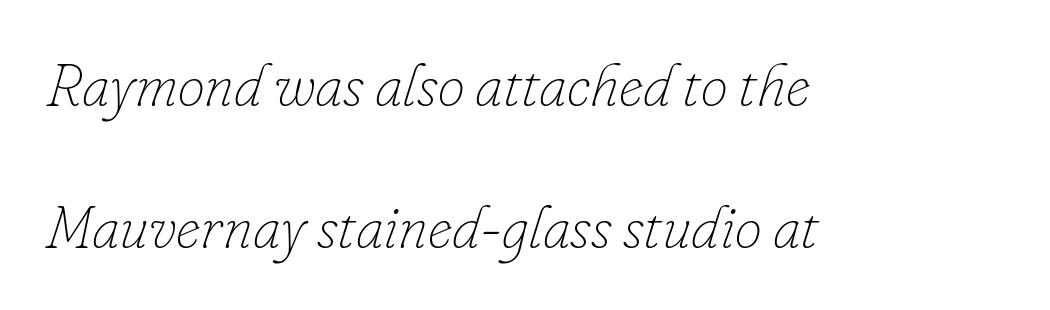
The image shows 61 px thin type, italic (leaning right); set left-aligned, loose line spacing (2.32x), normal letter spacing, not underlined; low stroke contrast and a small x-height.
